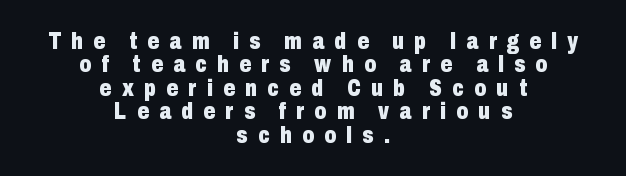
Descenders hang freely into open space. Centered paragraph, ragged on both sides. Vertical spacing — tight. Does extra space separate the letters? Yes, quite a lot of it. Students, this is bold: see how much ink each stroke carries.
